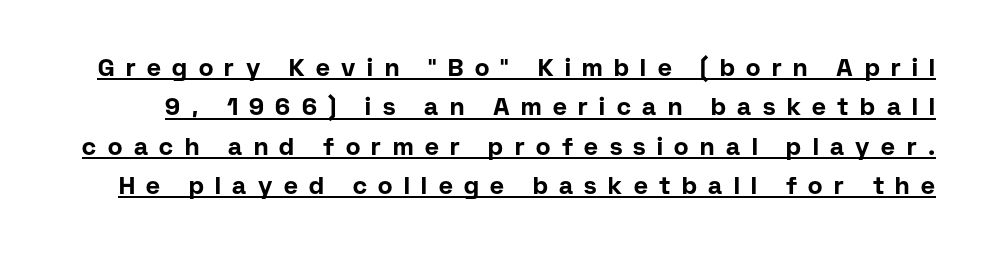
Notice how a bar underscores the lettering throughout. Each glyph is drawn with heavy, bold strokes. Spacing between characters has been opened up far beyond the box default. A typesetter would call this leading conventional body-copy spacing. Italic: no, the glyphs are upright roman.
